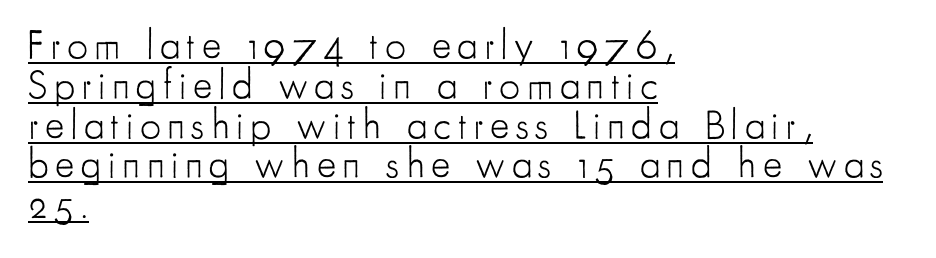
Q: Is the text bold? A: No.
Q: Is the text italic (slanted)? A: No, it is upright.
Q: Is the typeface a serif or a sans-serif typeface? A: Sans-serif.
Q: Is the text underlined? A: Yes.
Q: How is the paragraph aligned? A: Left-aligned.
Q: Is the spacing between lines tight, normal or loose? A: Tight.
Q: Width (condensed, normal, or wide)? A: Condensed.
Q: Stroke contrast? A: Low.
Q: x-height? A: Small.
Q: Monospaced? A: No.
